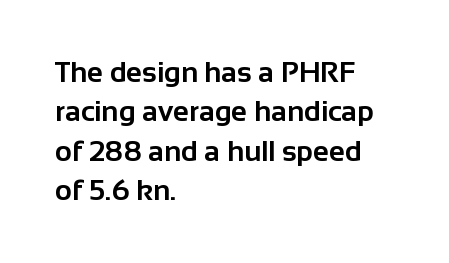
{"serif": "no", "italic": "no", "bold": "yes", "weight": "bold", "width": "normal", "stroke_contrast": "low", "x_height": "medium", "monospaced": "no", "underline": "no", "align": "left", "line_spacing": "normal", "line_spacing_ratio": 1.36, "letter_spacing": "normal", "letter_spacing_em": 0.0, "glyph_px": 29}
